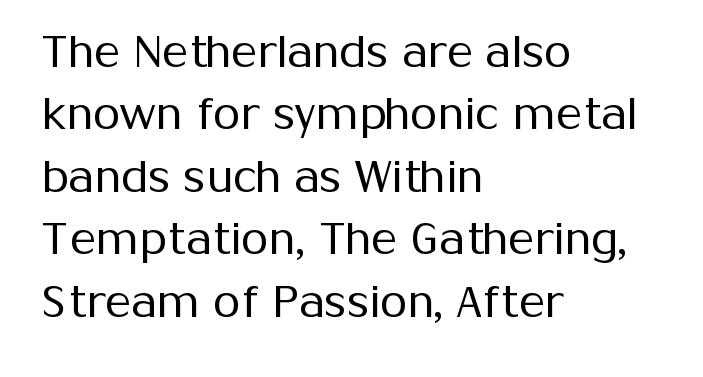
Q: Is the text bold? A: No.
Q: Is the text italic (slanted)? A: No, it is upright.
Q: Is the typeface a serif or a sans-serif typeface? A: Sans-serif.
Q: Is the text underlined? A: No.
Q: How is the paragraph aligned? A: Left-aligned.
Q: Is the spacing between letters normal or unusually wide? A: Normal.
Q: Is the spacing between lines tight, normal or loose? A: Normal.
Q: Width (condensed, normal, or wide)? A: Normal.
Q: Stroke contrast? A: Medium.
Q: x-height? A: Medium.
Q: Monospaced? A: No.
